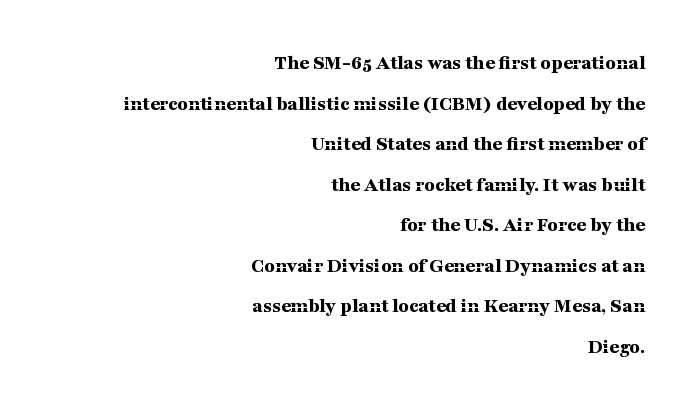
The gaps between neighbouring characters are ordinary and unremarkable. No italicization has been applied; the sample stays upright. Caption: multi-line text, flush right, ragged left. The letters are bold, with thick, heavy strokes. Honestly, the rows look like they've been pulled way apart.
